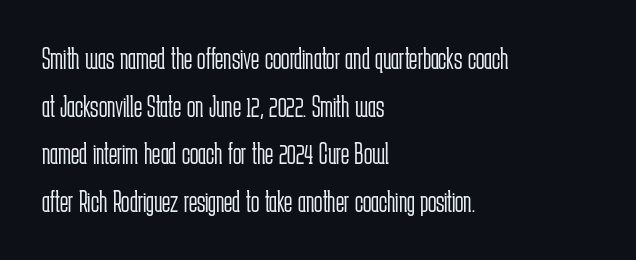
Heaviness? Minimal to ordinary, like unemphasized prose. Is there any slant? The stems are plumb. The characters display no serif detailing; their extremities are plain. In CSS terms this would be text-align: left. Successive baselines arrive at the customary interval.
